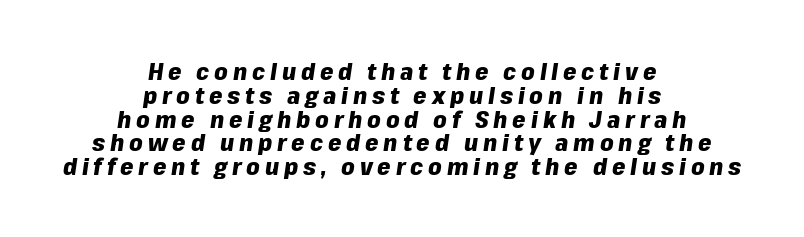
The image shows 24 px bold type, italic (leaning right); set centered, tight line spacing (0.99x), unusually wide letter spacing (+0.2 em), not underlined.
